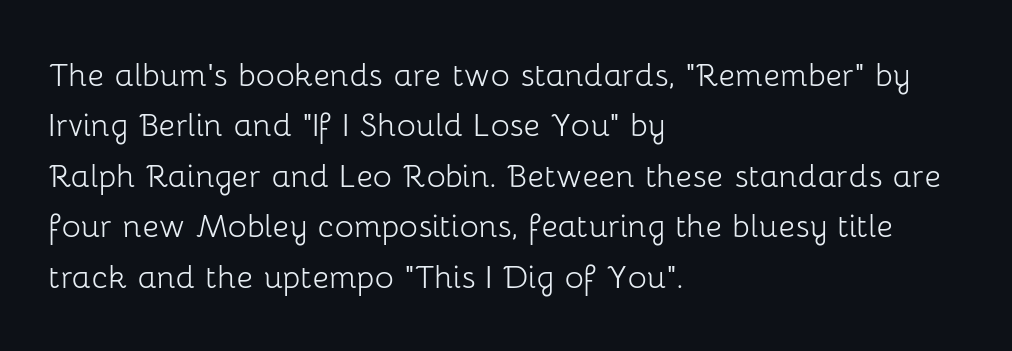
Casual observation: everything's shoved over to the left. Each letter's strokes conclude bluntly, with no projecting serifs. This sample has the flowing, uneven cadence of proportional lettering. Regular leading. Default kerning and tracking; the words read as compact shapes. If you drew a line through each stem, it would be perfectly vertical.
